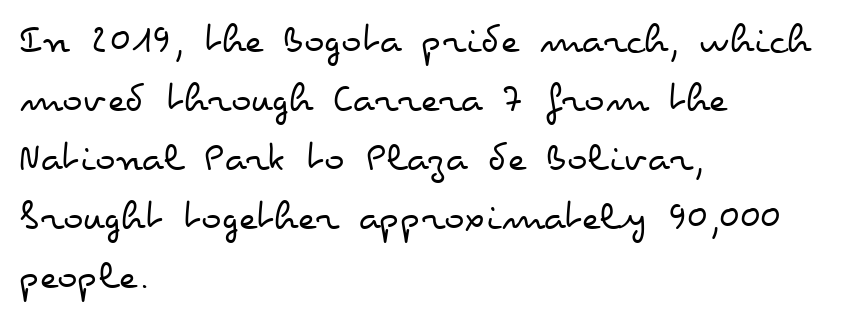
Interline gaps are of average width in this sample. Weight class: somewhere from thin through regular. Is this a fixed-width face? No — the glyphs have proportional, varying widths. What stands out about the letter spacing? Nothing — it is the standard amount. Typeset ragged right — the left edge is the straight one.
